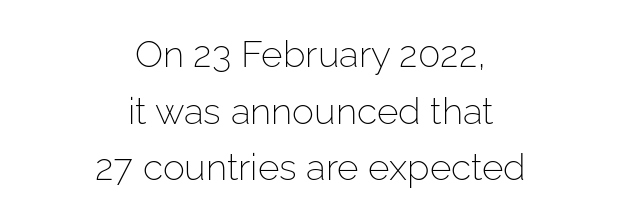
Q: Is the text bold? A: No.
Q: Is the text italic (slanted)? A: No, it is upright.
Q: Is the typeface a serif or a sans-serif typeface? A: Sans-serif.
Q: Is the text underlined? A: No.
Q: How is the paragraph aligned? A: Centered.
Q: Is the spacing between letters normal or unusually wide? A: Normal.
Q: Is the spacing between lines tight, normal or loose? A: Normal.
Q: Width (condensed, normal, or wide)? A: Normal.
Q: Stroke contrast? A: Low.
Q: x-height? A: Medium.
Q: Monospaced? A: No.
